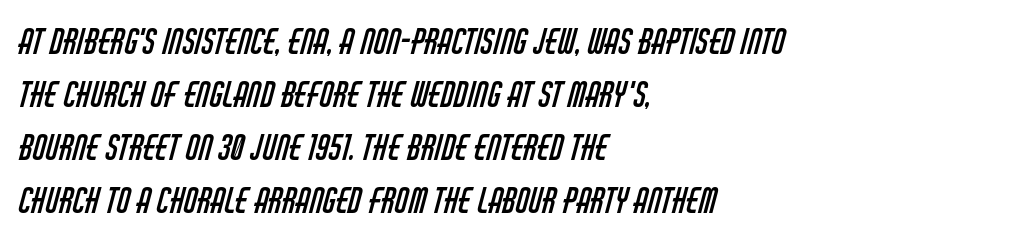
{"serif": "no", "bold": "no", "weight": "regular", "width": "condensed", "stroke_contrast": "low", "x_height": "large", "monospaced": "no", "underline": "no", "align": "left", "line_spacing": "normal", "line_spacing_ratio": 1.56, "letter_spacing": "normal", "letter_spacing_em": 0.0, "glyph_px": 34}
